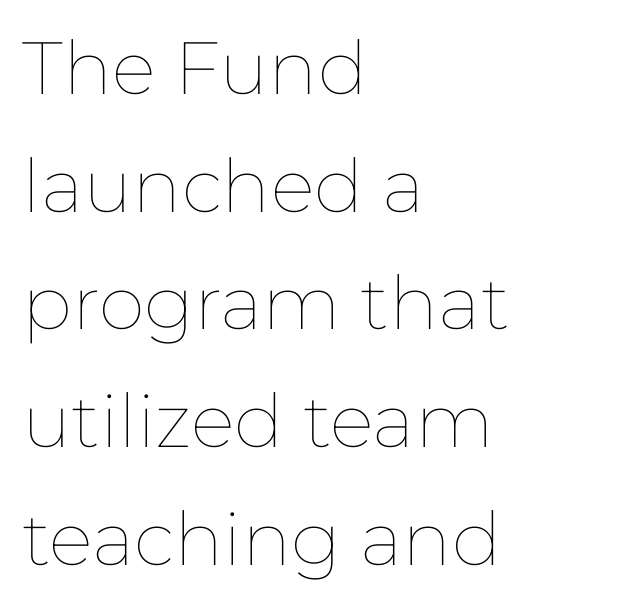
The image shows 74 px thin type, upright; set left-aligned, normal line spacing (1.59x), normal letter spacing, not underlined; low stroke contrast and a medium x-height.
